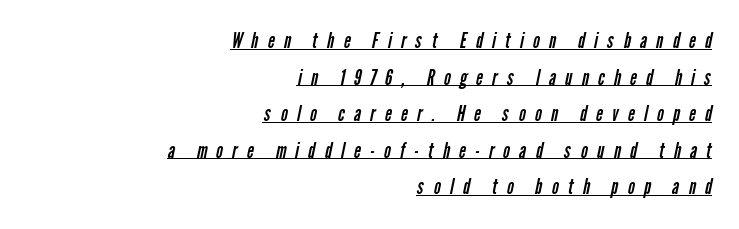
Q: Is the text bold? A: No.
Q: Is the text underlined? A: Yes.
Q: How is the paragraph aligned? A: Right-aligned.
Q: Is the spacing between letters normal or unusually wide? A: Unusually wide.
